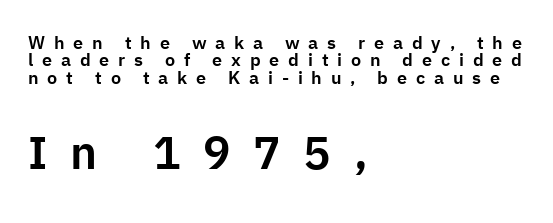
Q: Is the text italic (slanted)? A: No, it is upright.
Q: Is the typeface a serif or a sans-serif typeface? A: Sans-serif.
Q: Is the text underlined? A: No.
Q: How is the paragraph aligned? A: Left-aligned.
Q: Is the spacing between letters normal or unusually wide? A: Unusually wide.
Q: Is the spacing between lines tight, normal or loose? A: Tight.
Q: Which block of text is set in a larger size, the first (top) or the second (bottom)? A: The second (bottom) one.
Q: Width (condensed, normal, or wide)? A: Normal.
Q: Stroke contrast? A: Low.
Q: x-height? A: Medium.
Q: Monospaced? A: No.
